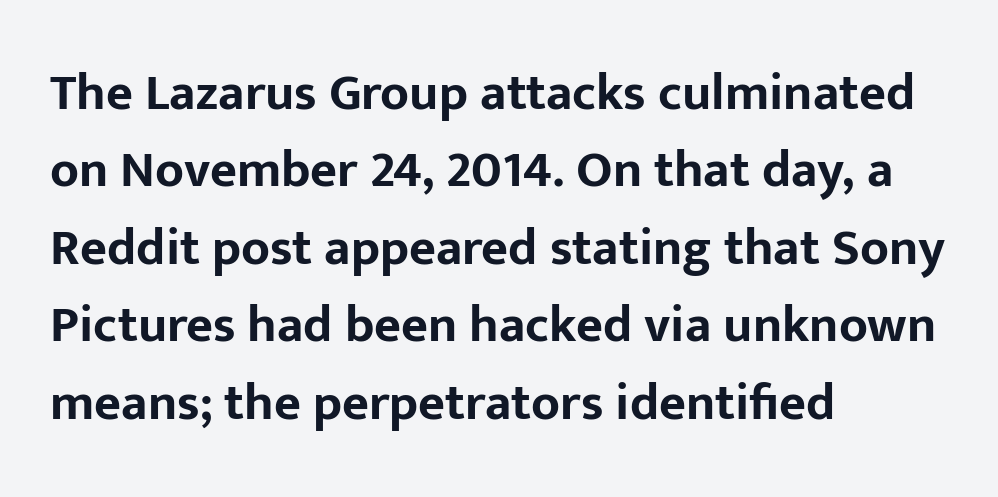
Q: Is the text bold? A: Yes.
Q: Is the text italic (slanted)? A: No, it is upright.
Q: Is the typeface a serif or a sans-serif typeface? A: Sans-serif.
Q: Is the text underlined? A: No.
Q: How is the paragraph aligned? A: Left-aligned.
Q: Is the spacing between letters normal or unusually wide? A: Normal.
Q: Is the spacing between lines tight, normal or loose? A: Normal.
Q: Width (condensed, normal, or wide)? A: Normal.
Q: Stroke contrast? A: Low.
Q: x-height? A: Medium.
Q: Monospaced? A: No.
